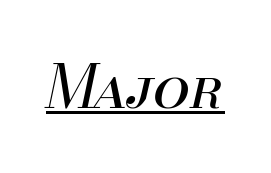
Q: Is the text bold? A: No.
Q: Is the text italic (slanted)? A: Yes, it leans right by about 13 degrees.
Q: Is the text underlined? A: Yes.
Q: Is the spacing between letters normal or unusually wide? A: Normal.
Q: Width (condensed, normal, or wide)? A: Normal.
Q: Stroke contrast? A: Medium.
Q: x-height? A: Small.
Q: Monospaced? A: No.
